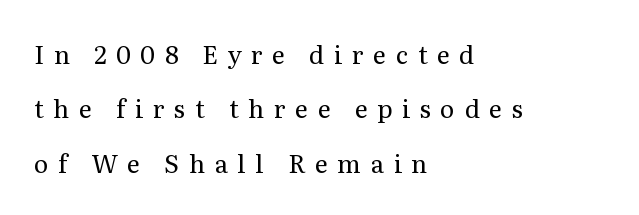
Q: Is the text bold? A: No.
Q: Is the text italic (slanted)? A: No, it is upright.
Q: Is the text underlined? A: No.
Q: How is the paragraph aligned? A: Left-aligned.
Q: Is the spacing between letters normal or unusually wide? A: Unusually wide.
Q: Is the spacing between lines tight, normal or loose? A: Loose.
